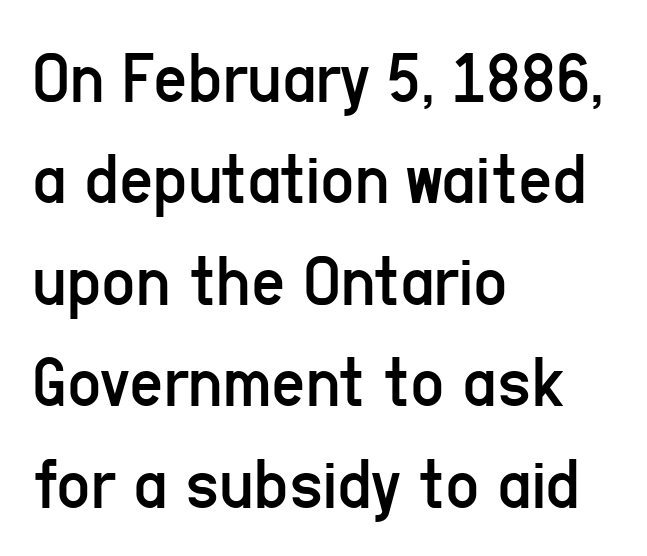
The image shows 74 px regular-weight, condensed sans-serif type, upright; set left-aligned, normal line spacing (1.37x), normal letter spacing, not underlined; low stroke contrast and a medium x-height.
